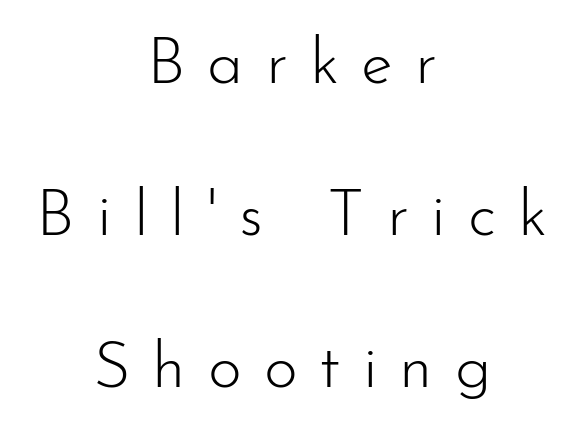
The image shows 65 px light sans-serif type, upright; set centered, loose line spacing (2.34x), unusually wide letter spacing (+0.34 em), not underlined; low stroke contrast and a small x-height.
